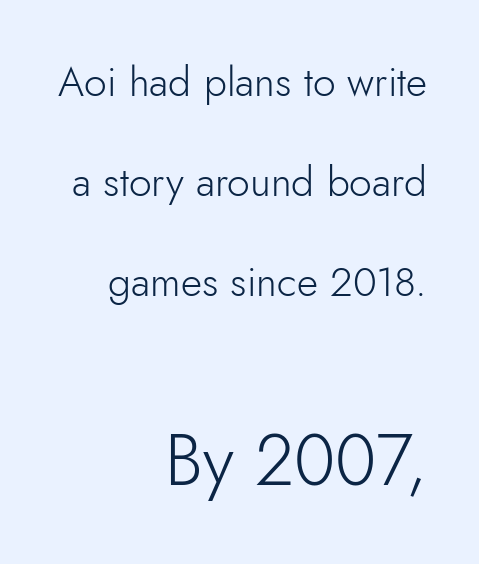
Q: Is the text bold? A: No.
Q: Is the text italic (slanted)? A: No, it is upright.
Q: Is the typeface a serif or a sans-serif typeface? A: Sans-serif.
Q: Is the text underlined? A: No.
Q: How is the paragraph aligned? A: Right-aligned.
Q: Is the spacing between letters normal or unusually wide? A: Normal.
Q: Is the spacing between lines tight, normal or loose? A: Loose.
Q: Which block of text is set in a larger size, the first (top) or the second (bottom)? A: The second (bottom) one.
Q: Width (condensed, normal, or wide)? A: Normal.
Q: Stroke contrast? A: Low.
Q: x-height? A: Small.
Q: Monospaced? A: No.
